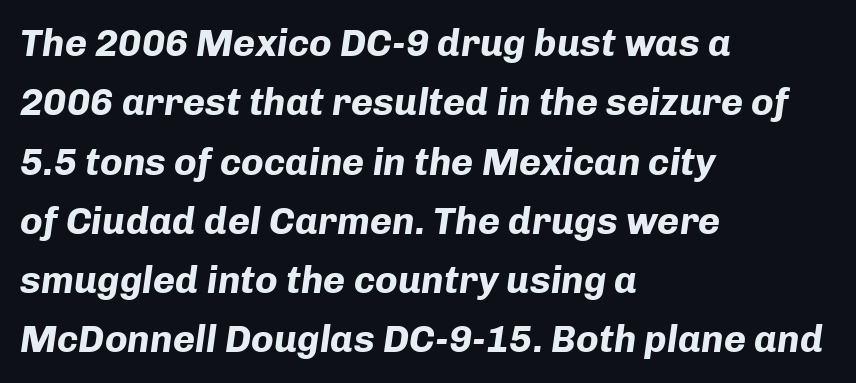
{"italic": "yes", "lean": "right", "slant_degrees": 8, "bold": "yes", "weight": "bold", "width": "normal", "stroke_contrast": "low", "x_height": "medium", "monospaced": "no", "underline": "no", "align": "left", "line_spacing": "normal", "line_spacing_ratio": 1.56, "letter_spacing": "normal", "letter_spacing_em": 0.0, "glyph_px": 38}
